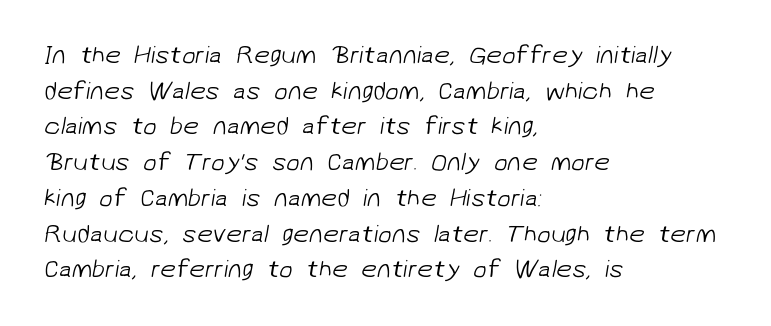
The image shows 25 px text type; set left-aligned, normal line spacing (1.43x), normal letter spacing, not underlined.
